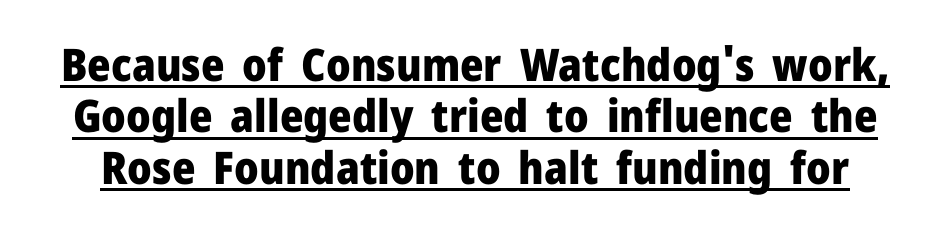
Do the characters align in a grid? No, the font is proportional. Strokes here are thick enough to call this a true bold. The passage shown stacks its lines with hardly any gap. You can tell from the bare stems that sans-serif type was used. Do the letters lean? They stand straight. The glyphs are accompanied by a horizontal stroke just below them.
